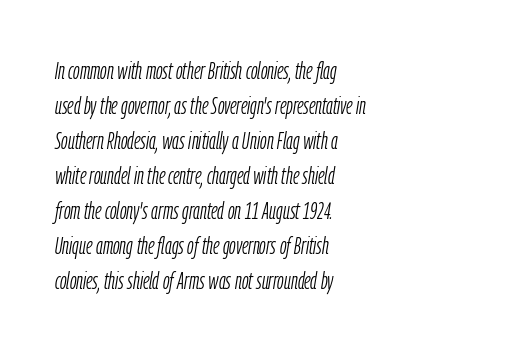
{"italic": "yes", "lean": "right", "slant_degrees": 9, "bold": "no", "underline": "no", "align": "left", "line_spacing": "normal", "line_spacing_ratio": 1.46, "letter_spacing": "normal", "letter_spacing_em": 0.0, "glyph_px": 24}
